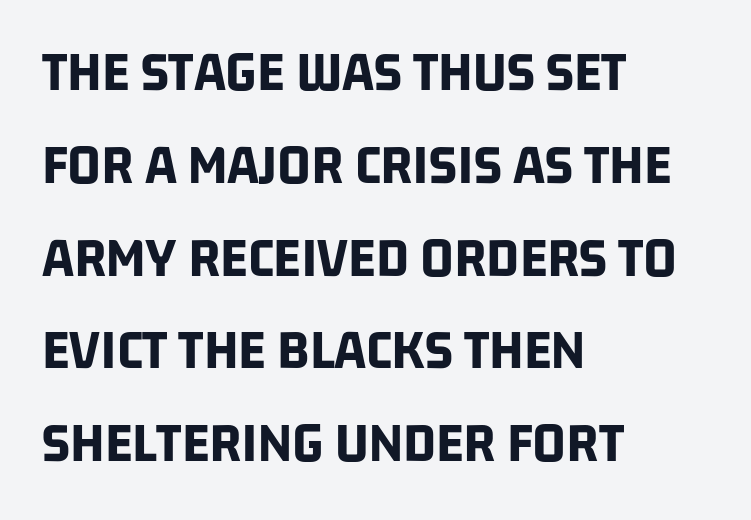
Layout note: lines flush left. To sum up the face: it is a sans, with no serifs. Nobody drew a line under any word here. Does the weight exceed regular? Yes, all the way to bold. These lines are rendered in a variable-pitch font. Regular leading.
